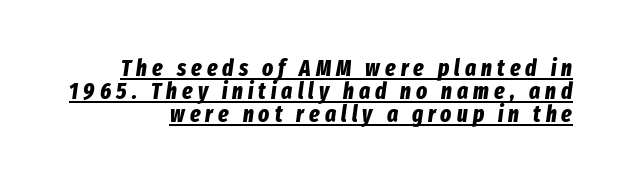
The image shows 23 px bold type, italic (leaning right); set tight line spacing (1.0x), unusually wide letter spacing (+0.22 em), underlined.
